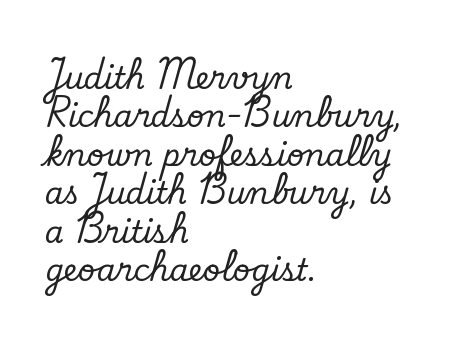
{"serif": "yes", "width": "normal", "stroke_contrast": "low", "x_height": "small", "monospaced": "no", "underline": "no", "align": "left", "line_spacing": "normal", "line_spacing_ratio": 1.28, "letter_spacing": "normal", "letter_spacing_em": 0.0, "glyph_px": 30}
